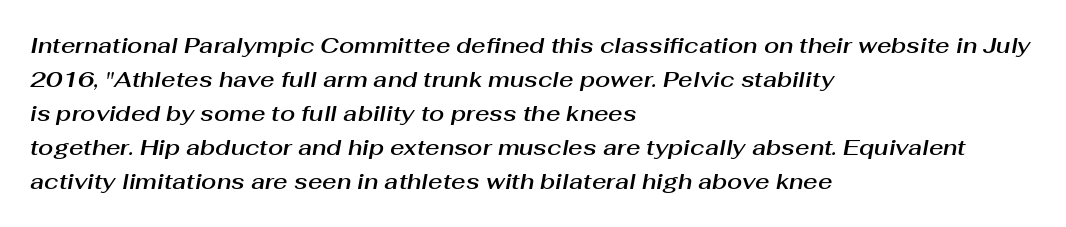
{"italic": "yes", "lean": "right", "slant_degrees": 10, "underline": "no", "align": "left", "line_spacing": "normal", "line_spacing_ratio": 1.55, "letter_spacing": "normal", "letter_spacing_em": 0.0, "glyph_px": 22}
